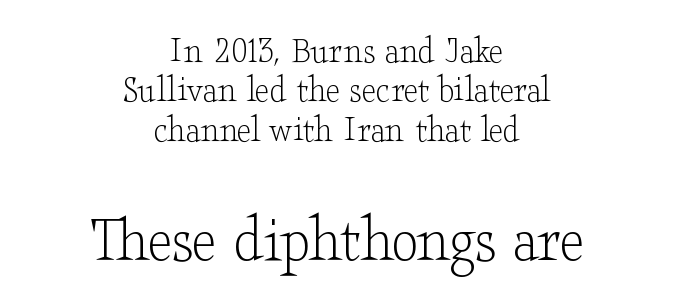
{"serif": "yes", "italic": "no", "bold": "no", "weight": "light", "width": "wide", "stroke_contrast": "low", "x_height": "small", "monospaced": "no", "underline": "no", "align": "center", "line_spacing": "tight", "line_spacing_ratio": 1.01, "letter_spacing": "normal", "letter_spacing_em": 0.0, "larger_block": "second", "size_ratio": 1.74, "glyph_px": 68}
